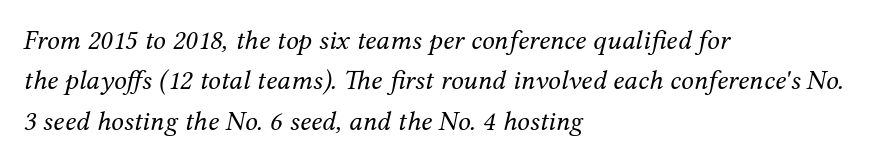
{"serif": "yes", "italic": "yes", "lean": "right", "slant_degrees": 12, "bold": "no", "weight": "regular", "width": "normal", "stroke_contrast": "medium", "x_height": "medium", "monospaced": "no", "underline": "no", "align": "left", "line_spacing": "normal", "line_spacing_ratio": 1.44, "letter_spacing": "normal", "letter_spacing_em": 0.0, "glyph_px": 28}
